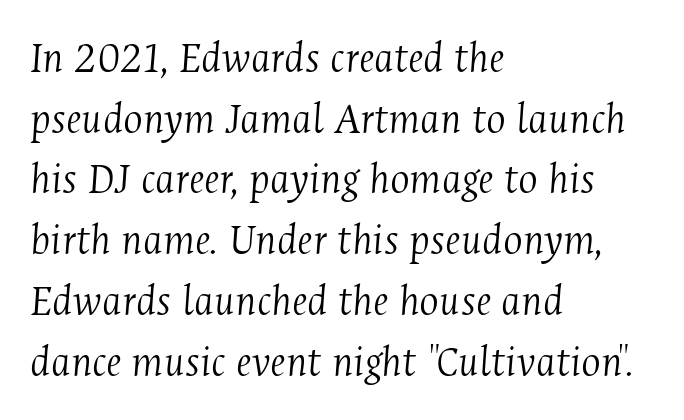
{"serif": "yes", "italic": "yes", "lean": "right", "slant_degrees": 4, "bold": "no", "weight": "light", "width": "condensed", "stroke_contrast": "medium", "x_height": "medium", "monospaced": "no", "underline": "no", "align": "left", "line_spacing": "normal", "line_spacing_ratio": 1.32, "letter_spacing": "normal", "letter_spacing_em": 0.0, "glyph_px": 46}
